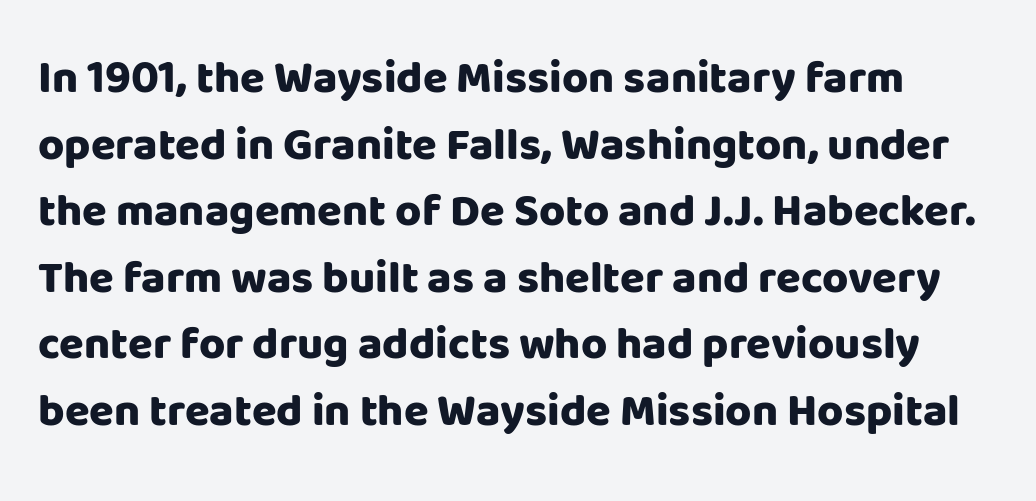
{"serif": "no", "italic": "no", "bold": "yes", "weight": "heavy", "width": "normal", "stroke_contrast": "low", "x_height": "large", "monospaced": "no", "underline": "no", "line_spacing": "normal", "line_spacing_ratio": 1.48, "letter_spacing": "normal", "letter_spacing_em": 0.0, "glyph_px": 45}
